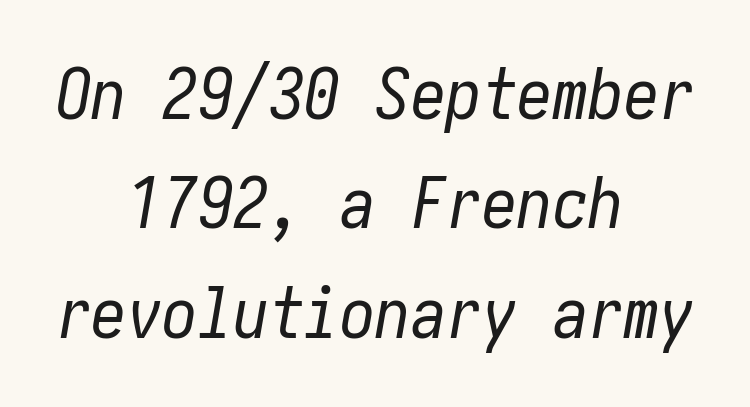
Q: Is the text bold? A: No.
Q: Is the text italic (slanted)? A: Yes, it leans right by about 10 degrees.
Q: Is the text underlined? A: No.
Q: How is the paragraph aligned? A: Centered.
Q: Is the spacing between letters normal or unusually wide? A: Normal.
Q: Is the spacing between lines tight, normal or loose? A: Normal.
Q: Width (condensed, normal, or wide)? A: Condensed.
Q: Stroke contrast? A: Low.
Q: x-height? A: Medium.
